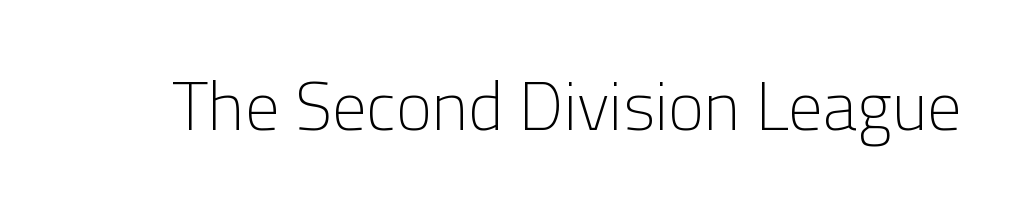
Q: Is the text bold? A: No.
Q: Is the text italic (slanted)? A: No, it is upright.
Q: Is the typeface a serif or a sans-serif typeface? A: Sans-serif.
Q: Is the text underlined? A: No.
Q: Is the spacing between letters normal or unusually wide? A: Normal.
Q: Width (condensed, normal, or wide)? A: Normal.
Q: Stroke contrast? A: Low.
Q: x-height? A: Medium.
Q: Monospaced? A: No.
